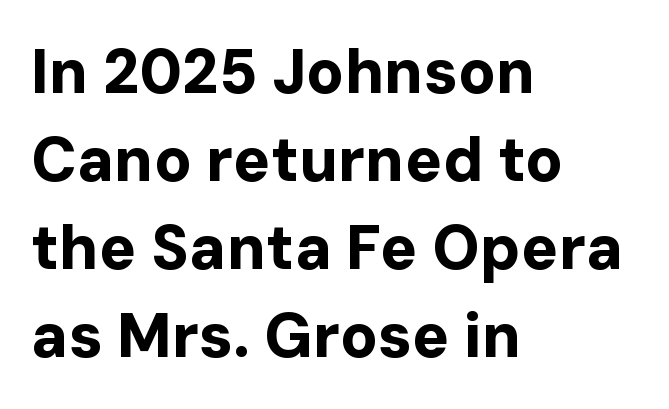
{"serif": "no", "italic": "no", "bold": "yes", "weight": "bold", "width": "normal", "stroke_contrast": "low", "x_height": "medium", "monospaced": "no", "underline": "no", "align": "left", "line_spacing": "normal", "line_spacing_ratio": 1.42, "letter_spacing": "normal", "letter_spacing_em": 0.0, "glyph_px": 62}
